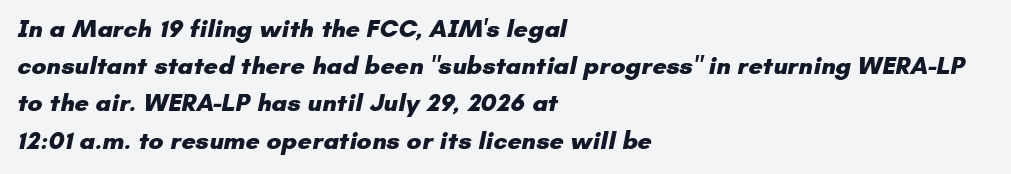
Weight: bold. Layout note: lines flush left. Summary of vertical rhythm: regular, with standard interline spacing. Plain, unruled lines of type. In terms of letterspacing, this is plain default setting.
